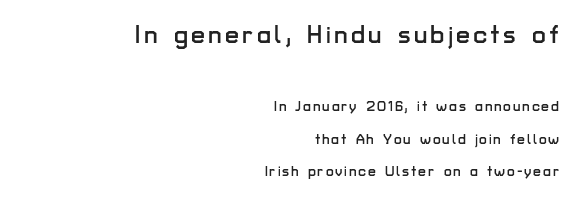
Q: Is the text italic (slanted)? A: No, it is upright.
Q: Is the text underlined? A: No.
Q: How is the paragraph aligned? A: Right-aligned.
Q: Is the spacing between lines tight, normal or loose? A: Loose.
Q: Which block of text is set in a larger size, the first (top) or the second (bottom)? A: The first (top) one.
